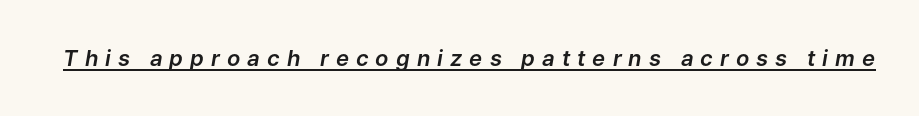
{"italic": "yes", "lean": "right", "slant_degrees": 9, "underline": "yes", "letter_spacing": "wide", "letter_spacing_em": 0.32, "glyph_px": 22}
